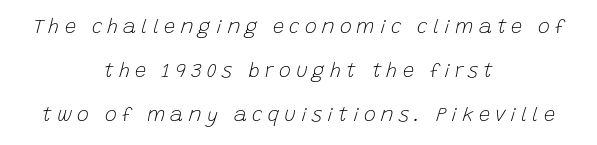
The image shows 20 px text type, italic (leaning right); set centered, loose line spacing (2.2x), unusually wide letter spacing (+0.25 em), not underlined.
